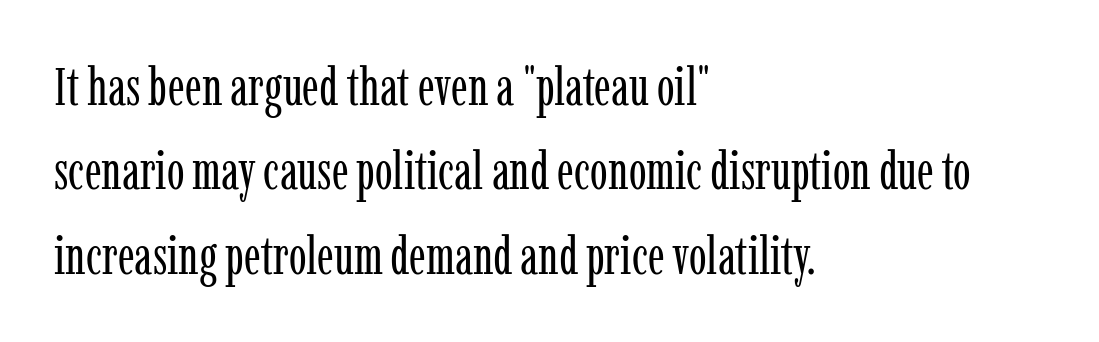
The image shows 53 px regular-weight, condensed serif type, upright; set left-aligned, normal line spacing (1.59x), normal letter spacing, not underlined; low stroke contrast and a medium x-height.
